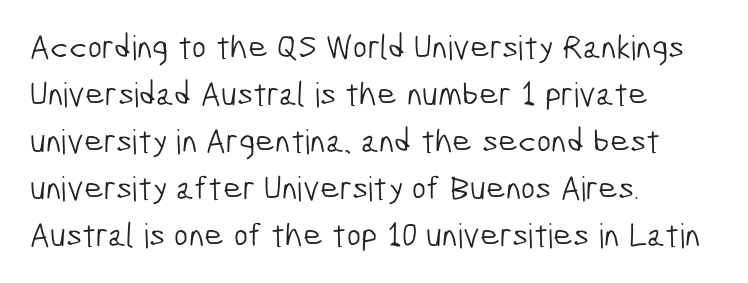
{"serif": "no", "bold": "no", "weight": "light", "width": "condensed", "stroke_contrast": "low", "x_height": "medium", "monospaced": "no", "underline": "no", "align": "left", "line_spacing": "normal", "line_spacing_ratio": 1.38, "letter_spacing": "normal", "letter_spacing_em": 0.0, "glyph_px": 34}
